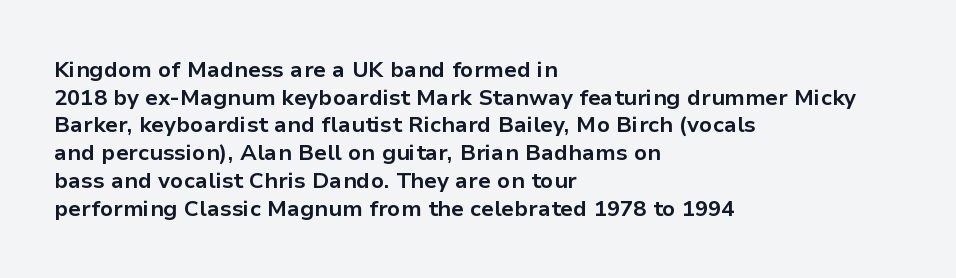
The image shows 22 px bold type, upright; set left-aligned, normal line spacing (1.26x), normal letter spacing, not underlined.
